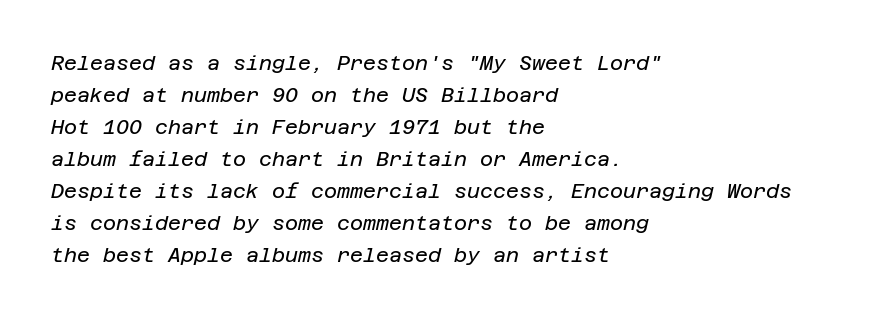
The image shows 20 px text type, italic (leaning right); set left-aligned, normal line spacing (1.6x), normal letter spacing, not underlined.
